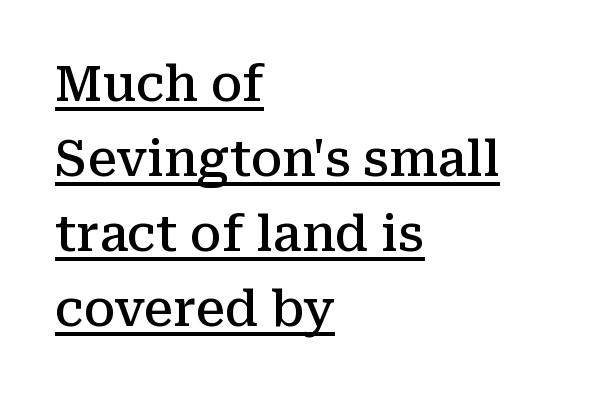
Spacing between characters is what you'd get straight out of the box. Does the weight exceed regular? Yes, but only to semibold. Think of a printed novel: that variable character pitch is what you see here. The typesetter has applied underlining to the passage shown. Nope, not italic — everything's standing straight. The space between consecutive lines is moderate.
